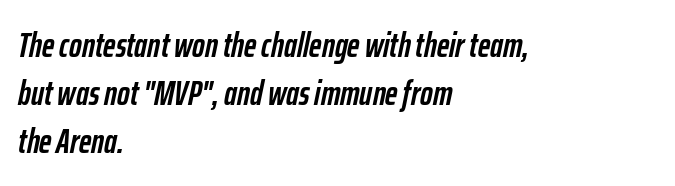
{"italic": "yes", "lean": "right", "slant_degrees": 12, "bold": "yes", "weight": "semibold", "width": "condensed", "stroke_contrast": "low", "x_height": "medium", "monospaced": "no", "underline": "no", "align": "left", "line_spacing": "normal", "line_spacing_ratio": 1.41, "letter_spacing": "normal", "letter_spacing_em": 0.0, "glyph_px": 34}
